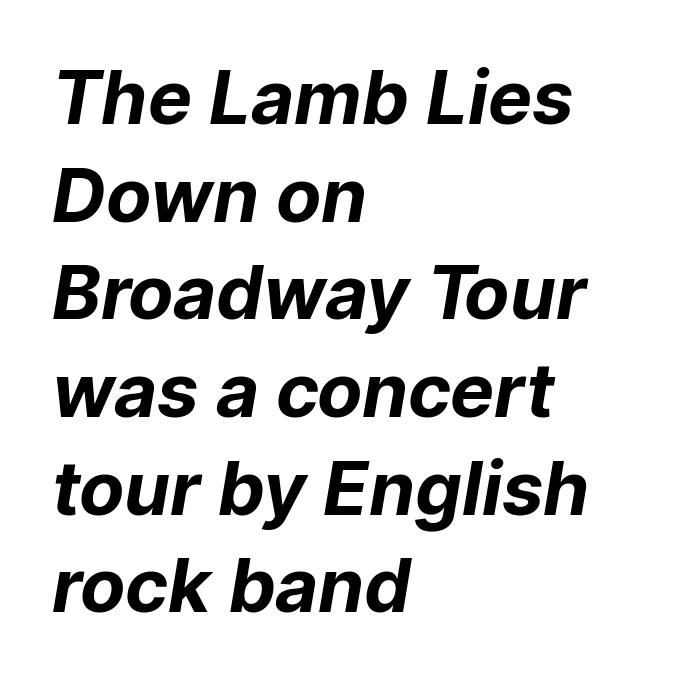
Q: Is the text bold? A: Yes.
Q: Is the typeface a serif or a sans-serif typeface? A: Sans-serif.
Q: Is the text underlined? A: No.
Q: How is the paragraph aligned? A: Left-aligned.
Q: Is the spacing between letters normal or unusually wide? A: Normal.
Q: Is the spacing between lines tight, normal or loose? A: Normal.
Q: Width (condensed, normal, or wide)? A: Normal.
Q: Stroke contrast? A: Low.
Q: x-height? A: Medium.
Q: Monospaced? A: No.
